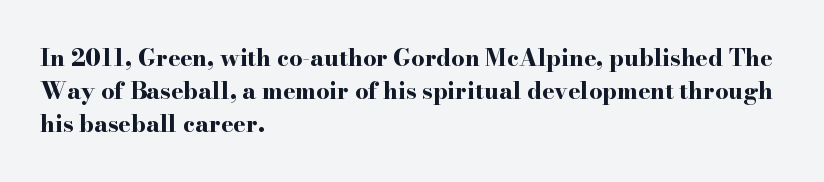
{"italic": "no", "bold": "yes", "underline": "no", "align": "left", "line_spacing": "normal", "line_spacing_ratio": 1.43, "letter_spacing": "normal", "letter_spacing_em": 0.0, "glyph_px": 23}
